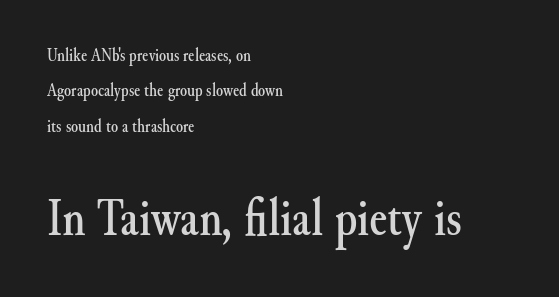
Notice the wide empty band between every row — that's loose leading. Small over large — that's the arrangement of the two blocks here. Honestly, the letter spacing is just normal — you wouldn't notice it. The words here are not underlined. Rendered with straight, roman letterforms. This sample has the flowing, uneven cadence of proportional lettering.
